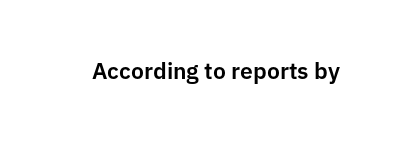
Q: Is the text italic (slanted)? A: No, it is upright.
Q: Is the text underlined? A: No.
Q: Is the spacing between letters normal or unusually wide? A: Normal.
